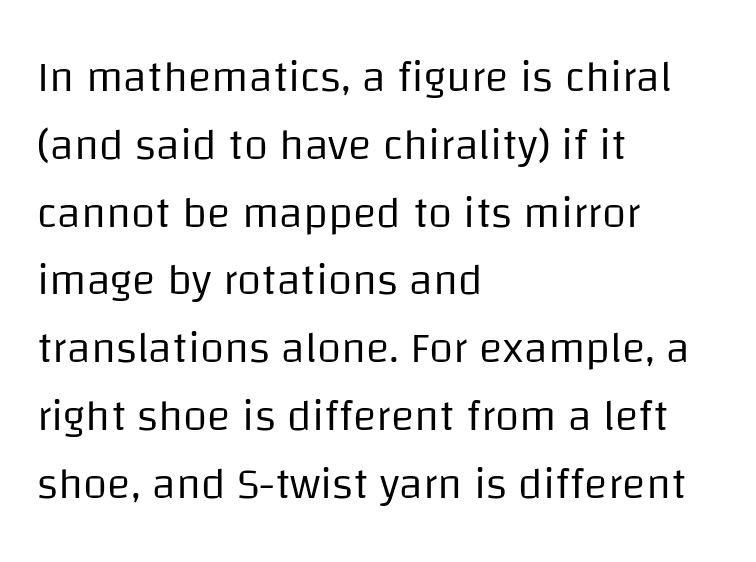
Compared with typical paragraphs, the rows here are spaced about the same. Each row of text sits above clean, open space. Spacing verdict: proportional, widths tailored to each character. Italic: no, the glyphs are upright roman. The lines are quadded left. Glyph-to-glyph distance matches everyday printed text.
